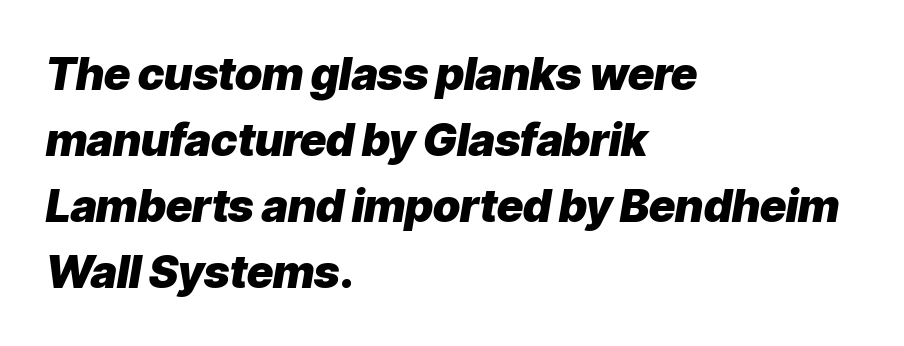
{"italic": "yes", "lean": "right", "slant_degrees": 9, "bold": "yes", "weight": "heavy", "width": "normal", "stroke_contrast": "low", "x_height": "medium", "monospaced": "no", "underline": "no", "align": "left", "line_spacing": "normal", "line_spacing_ratio": 1.47, "letter_spacing": "normal", "letter_spacing_em": 0.0, "glyph_px": 45}
